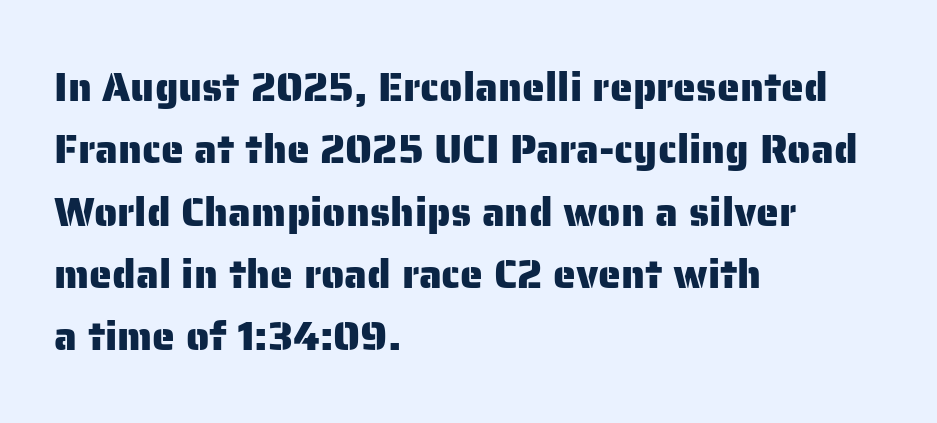
The image shows 41 px sans-serif type, upright; set left-aligned, normal line spacing (1.52x), normal letter spacing, not underlined; low stroke contrast and a medium x-height.
